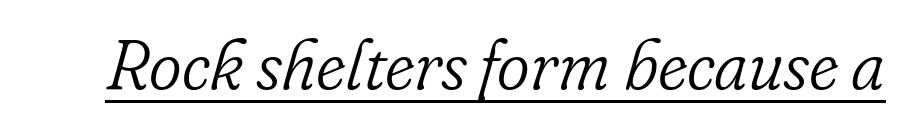
Q: Is the text bold? A: No.
Q: Is the text italic (slanted)? A: Yes, it leans right by about 16 degrees.
Q: Is the typeface a serif or a sans-serif typeface? A: Serif.
Q: Is the text underlined? A: Yes.
Q: Is the spacing between letters normal or unusually wide? A: Normal.
Q: Width (condensed, normal, or wide)? A: Normal.
Q: Stroke contrast? A: Low.
Q: x-height? A: Small.
Q: Monospaced? A: No.
